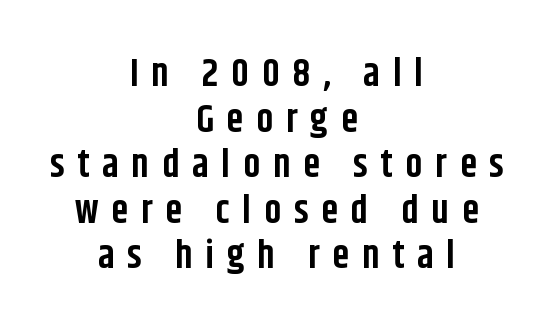
Q: Is the text bold? A: Yes.
Q: Is the text italic (slanted)? A: No, it is upright.
Q: Is the typeface a serif or a sans-serif typeface? A: Sans-serif.
Q: Is the text underlined? A: No.
Q: How is the paragraph aligned? A: Centered.
Q: Is the spacing between letters normal or unusually wide? A: Unusually wide.
Q: Width (condensed, normal, or wide)? A: Condensed.
Q: Stroke contrast? A: Low.
Q: x-height? A: Large.
Q: Monospaced? A: No.
